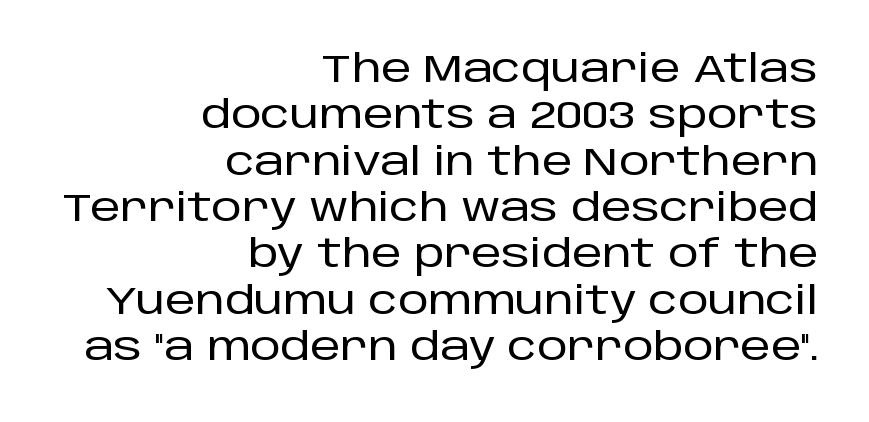
{"serif": "no", "italic": "no", "width": "normal", "stroke_contrast": "low", "x_height": "large", "monospaced": "no", "underline": "no", "align": "right", "line_spacing_ratio": 1.22, "letter_spacing": "normal", "letter_spacing_em": 0.0, "glyph_px": 38}
